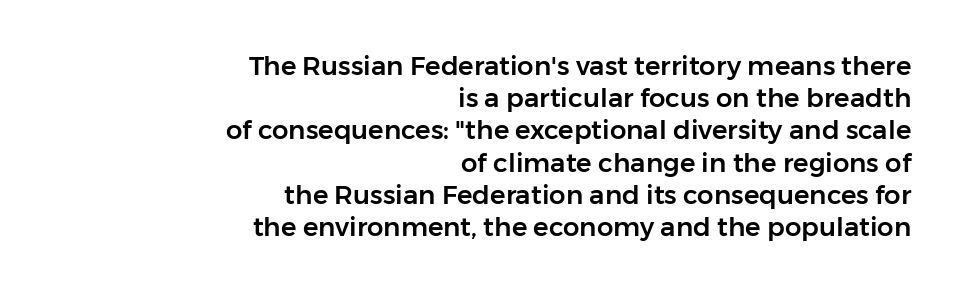
The image shows 26 px text type, upright; set right-aligned, line spacing 1.24x, normal letter spacing, not underlined.
